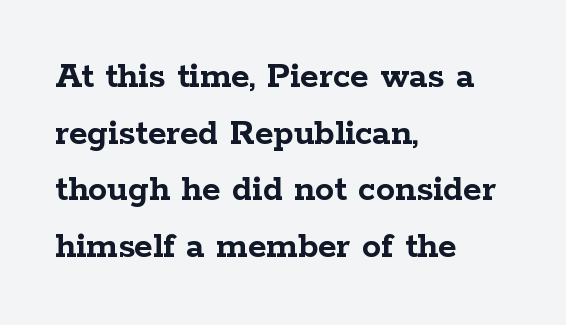
The rendering uses a bold face; every stroke is thick and dark. Short note: letters normally spaced. One glance says typical: line gaps are just what's usual. This is serif lettering, the kind often seen in printed books.
